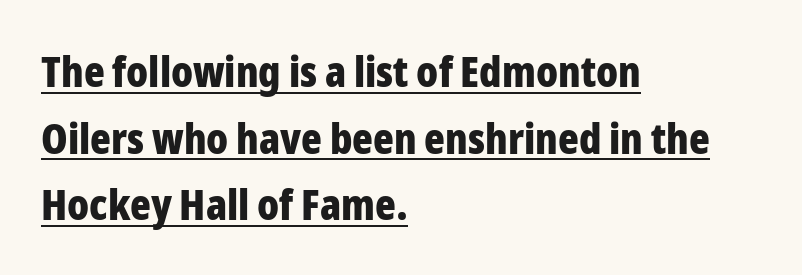
The image shows 43 px bold, condensed sans-serif type, upright; set left-aligned, normal line spacing (1.55x), normal letter spacing, underlined; low stroke contrast and a medium x-height.
